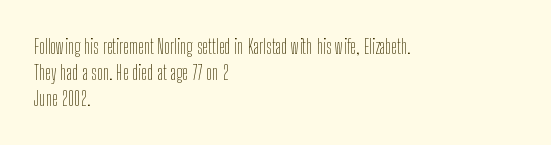
Q: Is the text bold? A: No.
Q: Is the text italic (slanted)? A: No, it is upright.
Q: Is the text underlined? A: No.
Q: How is the paragraph aligned? A: Left-aligned.
Q: Is the spacing between letters normal or unusually wide? A: Normal.
Q: Is the spacing between lines tight, normal or loose? A: Normal.
